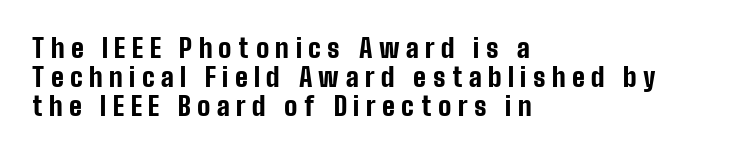
{"italic": "no", "bold": "yes", "underline": "no", "align": "left", "line_spacing": "tight", "line_spacing_ratio": 1.11, "letter_spacing": "wide", "letter_spacing_em": 0.25, "glyph_px": 26}
